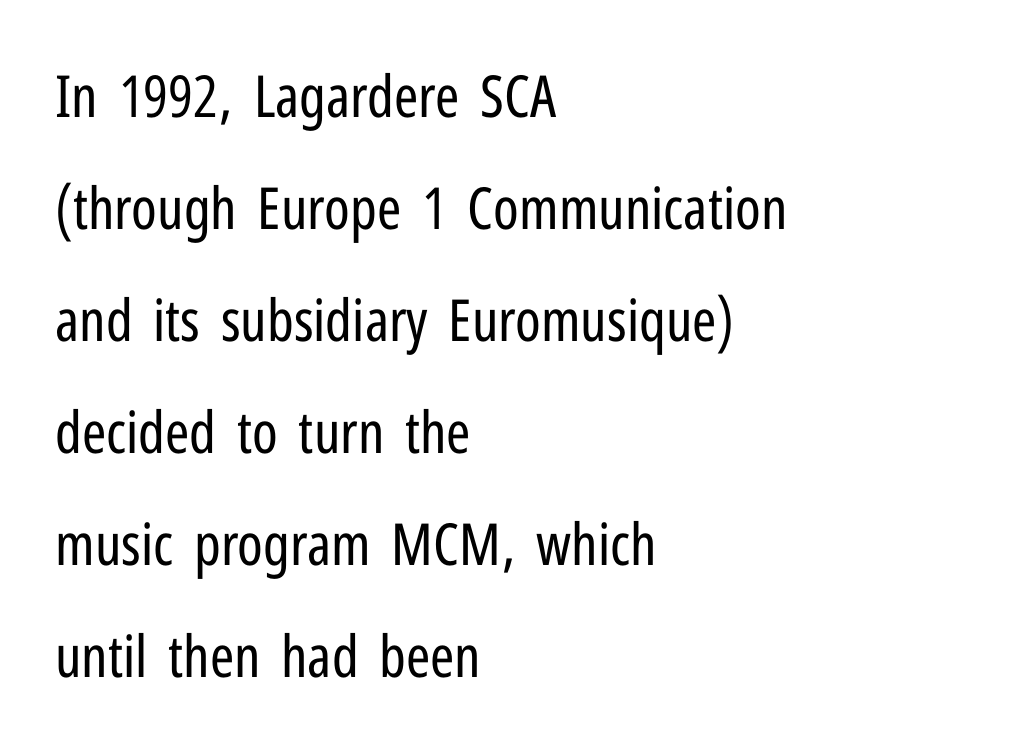
{"serif": "no", "italic": "no", "bold": "no", "weight": "regular", "width": "condensed", "stroke_contrast": "low", "x_height": "medium", "monospaced": "no", "underline": "no", "align": "left", "line_spacing": "loose", "line_spacing_ratio": 1.93, "letter_spacing": "normal", "letter_spacing_em": 0.0, "glyph_px": 58}
